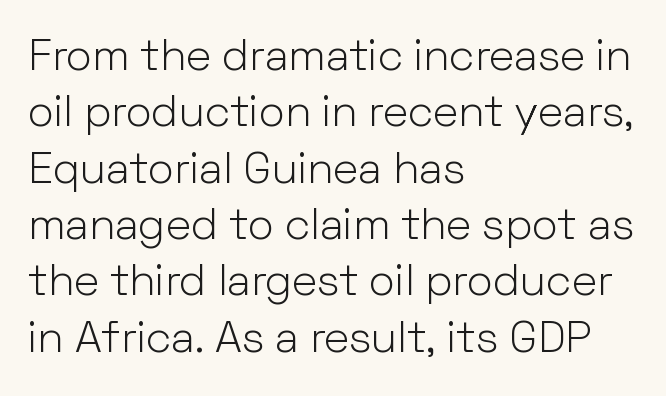
This block has exactly the height ordinary leading produces. The font is comparable to plain body text, perhaps lighter. Quick note: not italic, upright. What stands out about the letter spacing? Nothing — it is the standard amount.
